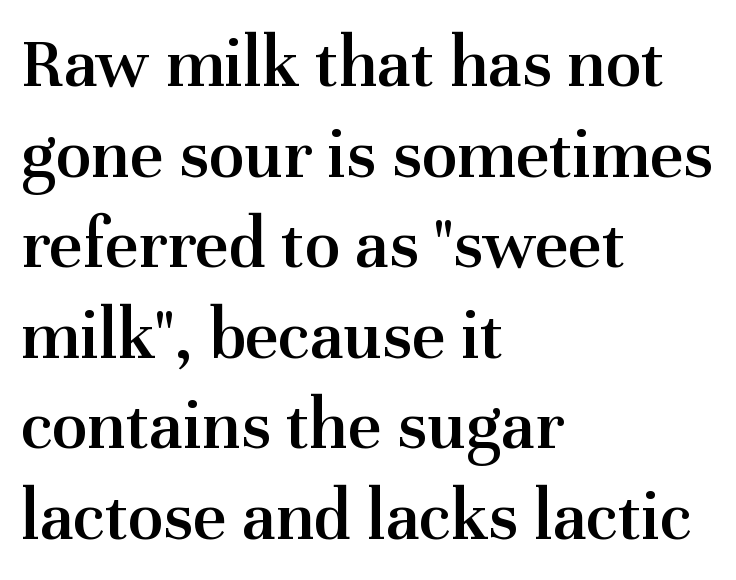
{"serif": "yes", "italic": "no", "bold": "semi", "weight": "semibold", "width": "normal", "stroke_contrast": "medium", "x_height": "medium", "monospaced": "no", "underline": "no", "align": "left", "line_spacing_ratio": 1.24, "letter_spacing": "normal", "letter_spacing_em": 0.0, "glyph_px": 73}
